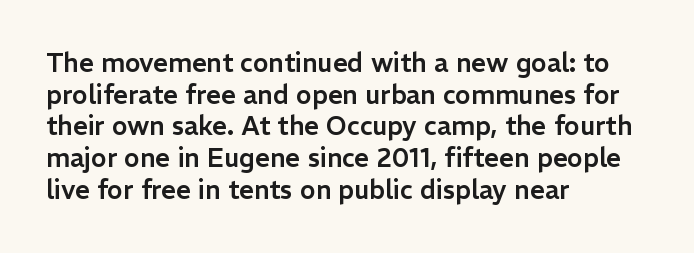
The image shows 26 px text type, upright; set left-aligned, line spacing 1.22x, normal letter spacing, not underlined.
